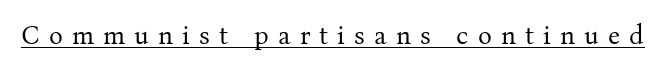
The image shows 26 px text type, upright; set unusually wide letter spacing (+0.35 em), underlined.
